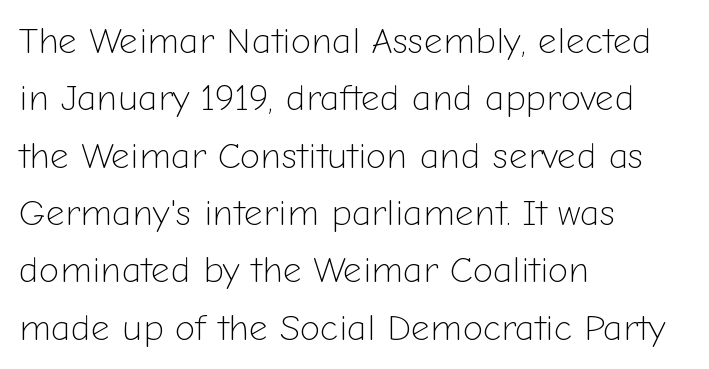
{"serif": "no", "italic": "no", "bold": "no", "weight": "light", "width": "normal", "stroke_contrast": "low", "x_height": "medium", "monospaced": "no", "underline": "no", "align": "left", "line_spacing": "normal", "line_spacing_ratio": 1.55, "letter_spacing": "normal", "letter_spacing_em": 0.0, "glyph_px": 37}
